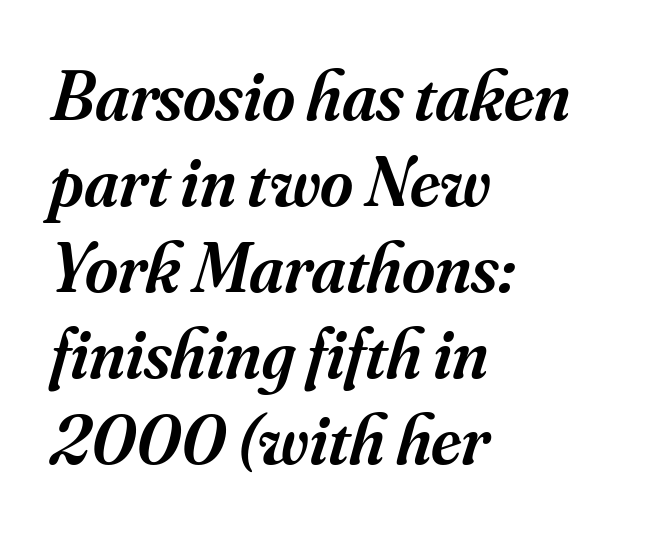
Q: Is the text bold? A: Semi-bold.
Q: Is the text italic (slanted)? A: Yes, it leans right by about 16 degrees.
Q: Is the typeface a serif or a sans-serif typeface? A: Serif.
Q: Is the text underlined? A: No.
Q: How is the paragraph aligned? A: Left-aligned.
Q: Is the spacing between letters normal or unusually wide? A: Normal.
Q: Width (condensed, normal, or wide)? A: Normal.
Q: Stroke contrast? A: Medium.
Q: x-height? A: Small.
Q: Monospaced? A: No.
